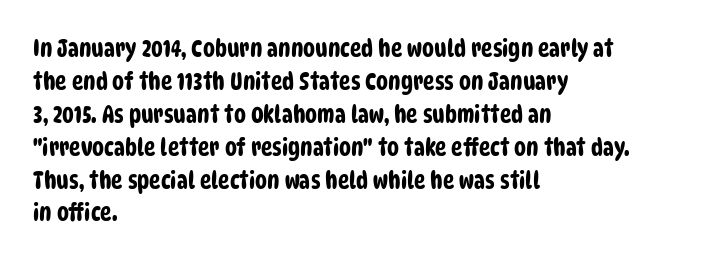
Q: Is the text underlined? A: No.
Q: How is the paragraph aligned? A: Left-aligned.
Q: Is the spacing between letters normal or unusually wide? A: Normal.
Q: Is the spacing between lines tight, normal or loose? A: Normal.
